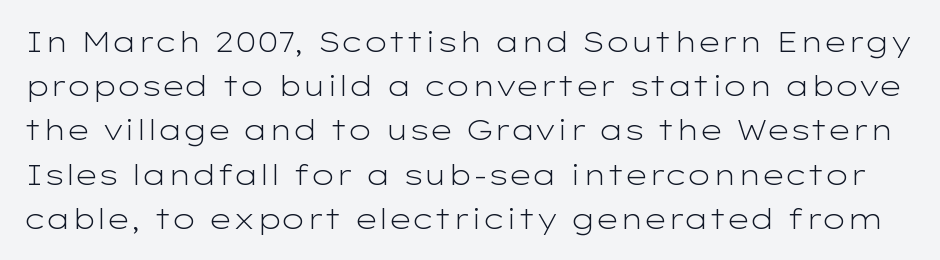
Q: Is the text bold? A: No.
Q: Is the text italic (slanted)? A: No, it is upright.
Q: Is the typeface a serif or a sans-serif typeface? A: Sans-serif.
Q: Is the text underlined? A: No.
Q: Is the spacing between letters normal or unusually wide? A: Normal.
Q: Is the spacing between lines tight, normal or loose? A: Normal.
Q: Width (condensed, normal, or wide)? A: Wide.
Q: Stroke contrast? A: Low.
Q: x-height? A: Medium.
Q: Monospaced? A: No.
